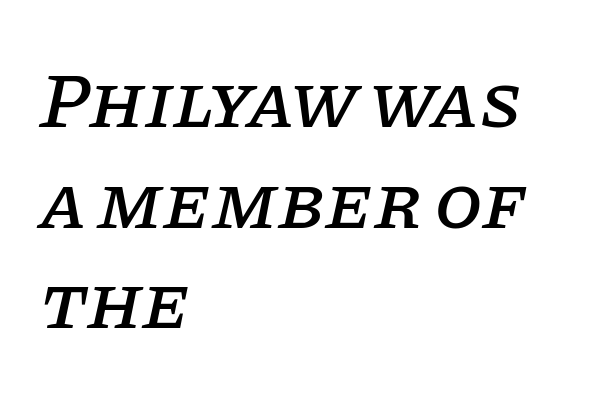
You can tell it's italic because the verticals aren't actually vertical. I'd call this a serif setting — the letters wear small feet. The passage shown is typed in a proportional face where columns would drift. Caption: multi-line text, flush left, ragged right.
